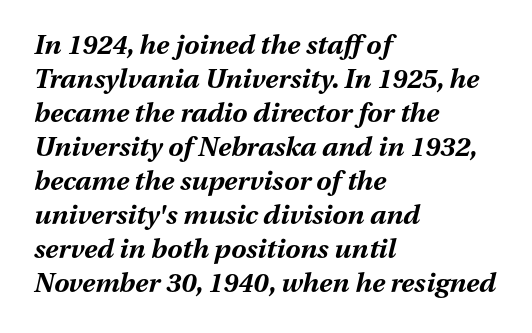
Q: Is the text bold? A: Yes.
Q: Is the text italic (slanted)? A: Yes, it leans right by about 13 degrees.
Q: Is the text underlined? A: No.
Q: How is the paragraph aligned? A: Left-aligned.
Q: Is the spacing between letters normal or unusually wide? A: Normal.
Q: Is the spacing between lines tight, normal or loose? A: Normal.
